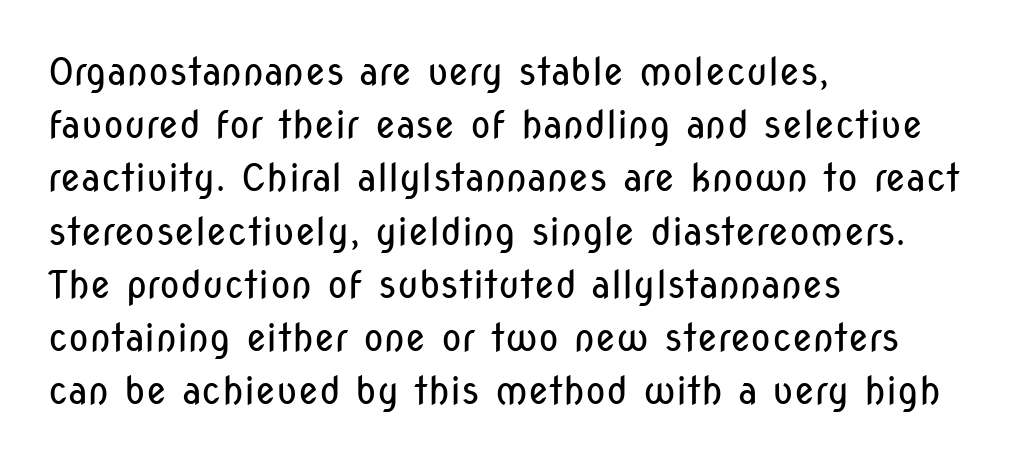
Q: Is the text bold? A: No.
Q: Is the text italic (slanted)? A: No, it is upright.
Q: Is the typeface a serif or a sans-serif typeface? A: Sans-serif.
Q: Is the text underlined? A: No.
Q: How is the paragraph aligned? A: Left-aligned.
Q: Is the spacing between letters normal or unusually wide? A: Normal.
Q: Is the spacing between lines tight, normal or loose? A: Normal.
Q: Width (condensed, normal, or wide)? A: Condensed.
Q: Stroke contrast? A: Low.
Q: x-height? A: Medium.
Q: Monospaced? A: No.
